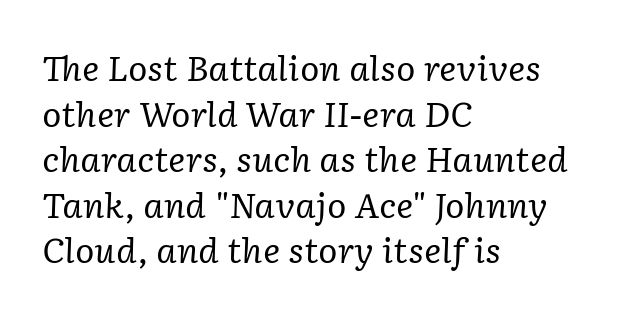
Q: Is the text bold? A: No.
Q: Is the text italic (slanted)? A: Yes, it leans right by about 2 degrees.
Q: Is the typeface a serif or a sans-serif typeface? A: Serif.
Q: Is the text underlined? A: No.
Q: How is the paragraph aligned? A: Left-aligned.
Q: Is the spacing between letters normal or unusually wide? A: Normal.
Q: Is the spacing between lines tight, normal or loose? A: Normal.
Q: Width (condensed, normal, or wide)? A: Normal.
Q: Stroke contrast? A: Low.
Q: x-height? A: Medium.
Q: Monospaced? A: No.
